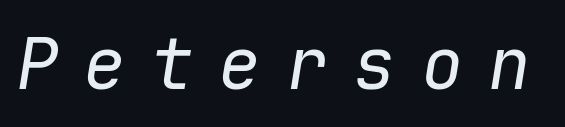
{"italic": "yes", "lean": "right", "slant_degrees": 9, "bold": "no", "weight": "regular", "width": "normal", "stroke_contrast": "low", "x_height": "medium", "monospaced": "yes", "underline": "no", "letter_spacing": "wide", "letter_spacing_em": 0.35, "glyph_px": 71}
